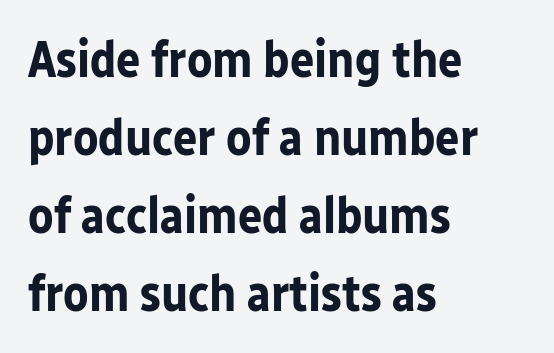
{"serif": "no", "italic": "no", "bold": "yes", "weight": "bold", "width": "normal", "stroke_contrast": "low", "x_height": "medium", "monospaced": "no", "underline": "no", "align": "left", "line_spacing": "normal", "line_spacing_ratio": 1.53, "letter_spacing": "normal", "letter_spacing_em": 0.0, "glyph_px": 51}
